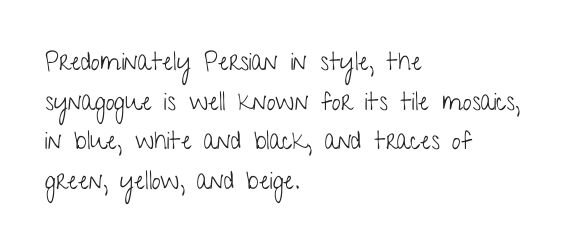
{"italic": "no", "bold": "no", "underline": "no", "align": "left", "line_spacing": "normal", "line_spacing_ratio": 1.59, "letter_spacing": "normal", "letter_spacing_em": 0.0, "glyph_px": 25}
